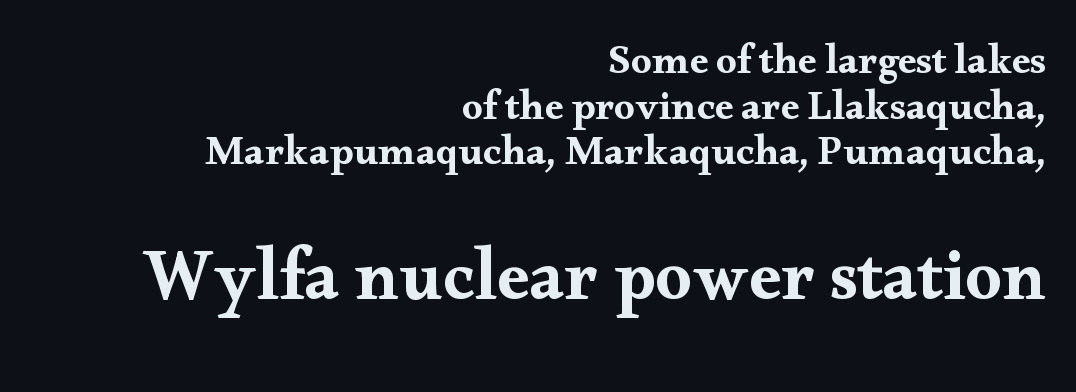
The image shows 72 px wide serif type, upright; set right-aligned, tight line spacing (1.11x), normal letter spacing, not underlined; the second (bottom) block is 1.76x larger; medium stroke contrast and a small x-height.
